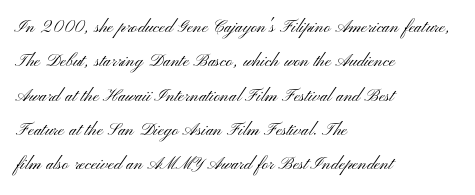
Is the stroke heavy? The answer is a plain regular-or-lighter. Clear beneath every line of the passage. Notice how descenders clear the ascenders below comfortably — that's standard leading.
